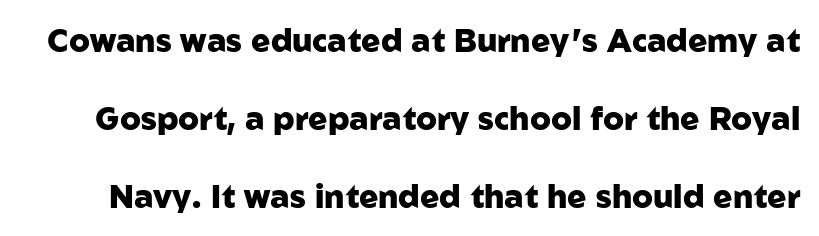
Unmarked baselines from the first word to the last. Stroke thickness is high; the sample reads as a true bold. Typographically, this falls in the sans-serif category. Spacing verdict: proportional, widths tailored to each character. The lettering stays uniformly vertical, giving the passage a roman look.
